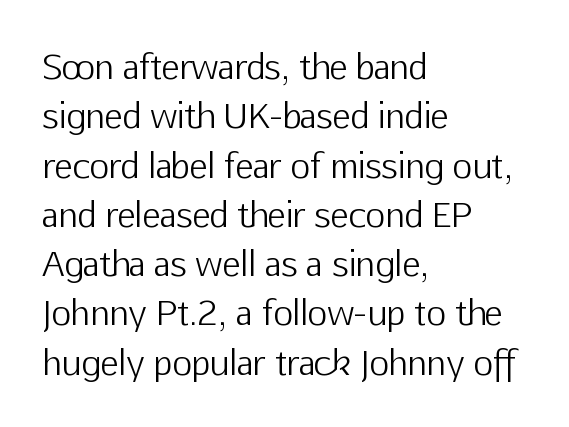
Q: Is the text bold? A: No.
Q: Is the text italic (slanted)? A: No, it is upright.
Q: Is the typeface a serif or a sans-serif typeface? A: Sans-serif.
Q: Is the text underlined? A: No.
Q: How is the paragraph aligned? A: Left-aligned.
Q: Is the spacing between letters normal or unusually wide? A: Normal.
Q: Is the spacing between lines tight, normal or loose? A: Normal.
Q: Width (condensed, normal, or wide)? A: Normal.
Q: Stroke contrast? A: Low.
Q: x-height? A: Medium.
Q: Monospaced? A: No.
